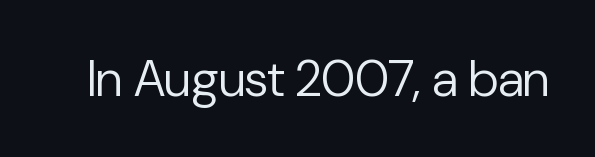
The image shows 51 px regular-weight sans-serif type, upright; set normal letter spacing, not underlined; low stroke contrast and a medium x-height.
